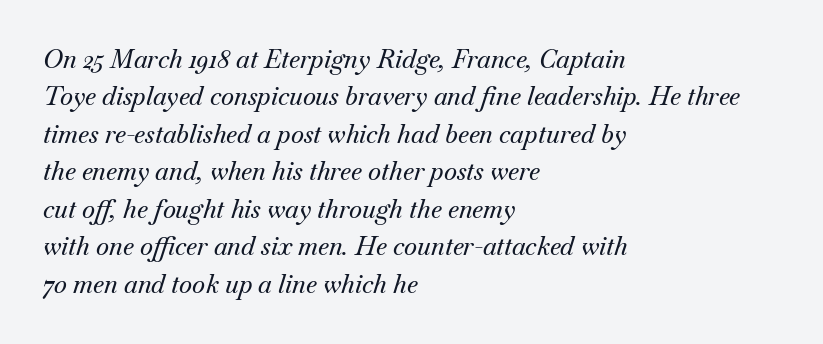
The image shows 25 px text type, italic (leaning right); set left-aligned, normal line spacing (1.5x), normal letter spacing, not underlined.
